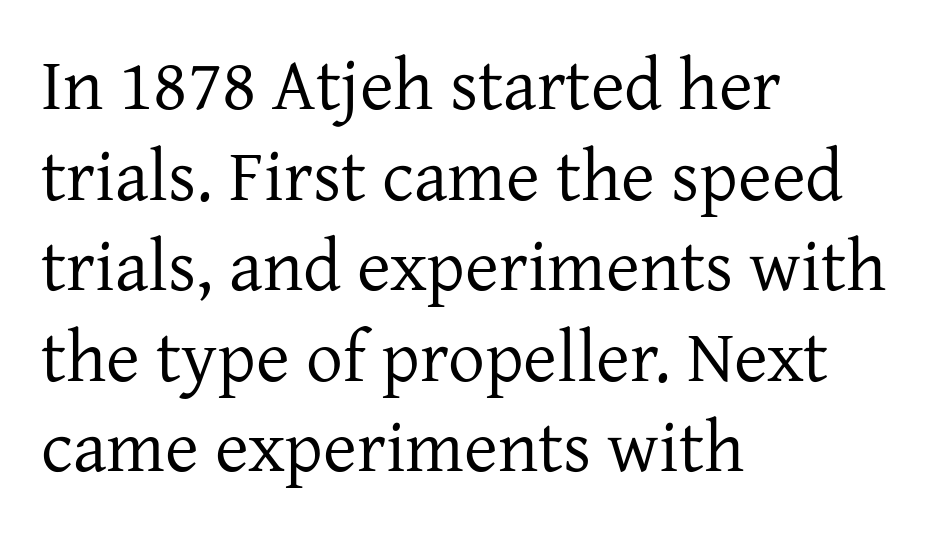
{"serif": "yes", "italic": "no", "bold": "no", "weight": "regular", "width": "normal", "stroke_contrast": "low", "x_height": "medium", "monospaced": "no", "underline": "no", "align": "left", "line_spacing_ratio": 1.24, "letter_spacing": "normal", "letter_spacing_em": 0.0, "glyph_px": 73}
